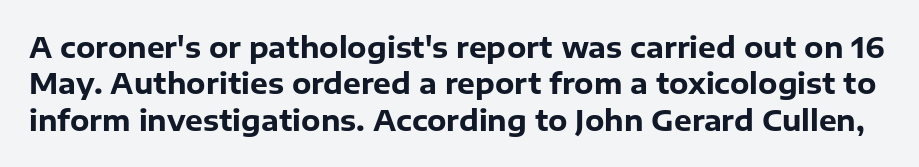
The type family on display is of the sans-serif kind. What's the leading like? Ordinary, nothing unusual. The passage shown is typed in a proportional face where columns would drift. Quick note: not italic, upright. The letters sit at their default tracking, neither squeezed nor spread.
